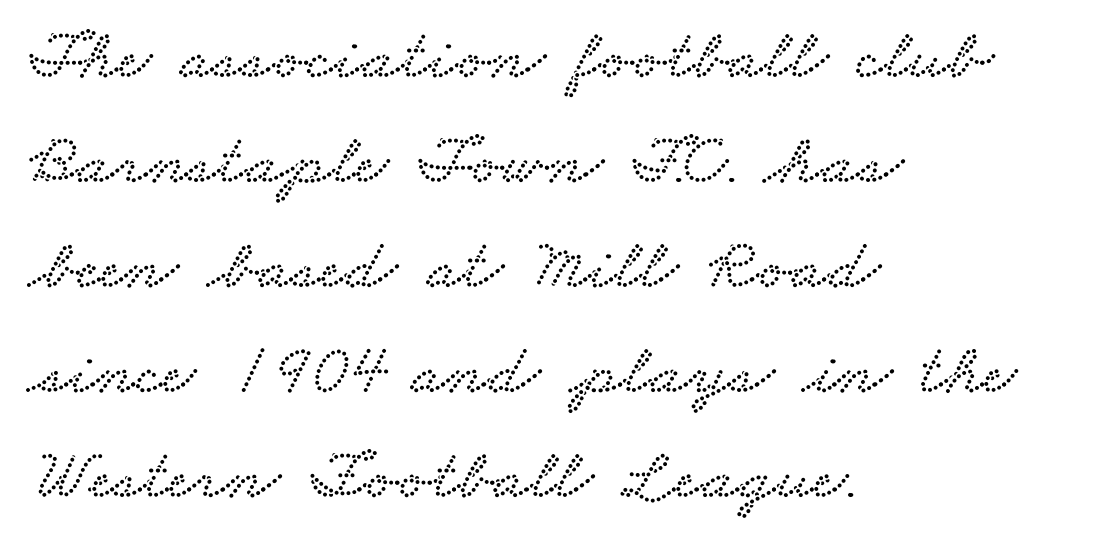
Q: Is the typeface a serif or a sans-serif typeface? A: Serif.
Q: Is the text underlined? A: No.
Q: How is the paragraph aligned? A: Left-aligned.
Q: Is the spacing between letters normal or unusually wide? A: Normal.
Q: Is the spacing between lines tight, normal or loose? A: Normal.
Q: Width (condensed, normal, or wide)? A: Wide.
Q: Stroke contrast? A: Low.
Q: x-height? A: Small.
Q: Monospaced? A: No.
